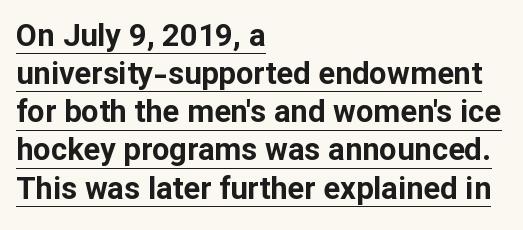
Q: Is the text bold? A: Yes.
Q: Is the text italic (slanted)? A: No, it is upright.
Q: Is the typeface a serif or a sans-serif typeface? A: Sans-serif.
Q: Is the text underlined? A: Yes.
Q: How is the paragraph aligned? A: Left-aligned.
Q: Is the spacing between letters normal or unusually wide? A: Normal.
Q: Width (condensed, normal, or wide)? A: Normal.
Q: Stroke contrast? A: Low.
Q: x-height? A: Medium.
Q: Monospaced? A: No.
